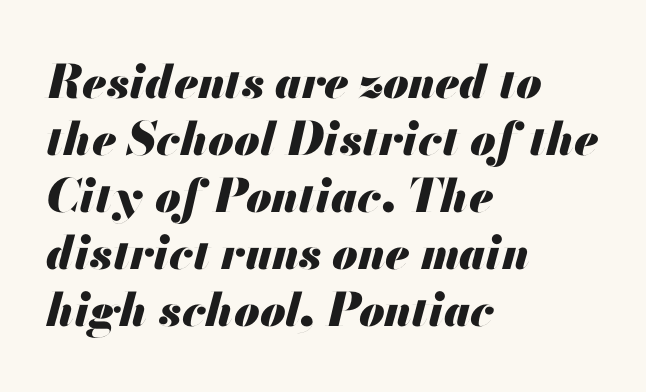
Q: Is the text bold? A: Yes.
Q: Is the text italic (slanted)? A: Yes, it leans right by about 13 degrees.
Q: Is the text underlined? A: No.
Q: How is the paragraph aligned? A: Left-aligned.
Q: Is the spacing between letters normal or unusually wide? A: Normal.
Q: Width (condensed, normal, or wide)? A: Normal.
Q: Stroke contrast? A: Medium.
Q: x-height? A: Small.
Q: Monospaced? A: No.
